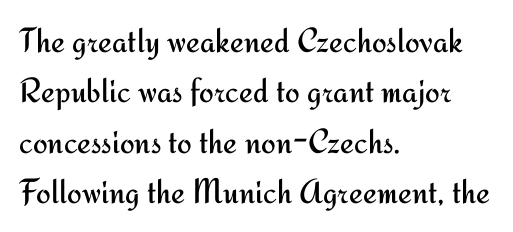
{"serif": "no", "italic": "no", "bold": "no", "weight": "regular", "width": "normal", "stroke_contrast": "medium", "x_height": "small", "monospaced": "no", "underline": "no", "align": "left", "line_spacing": "normal", "line_spacing_ratio": 1.44, "letter_spacing": "normal", "letter_spacing_em": 0.0, "glyph_px": 35}
